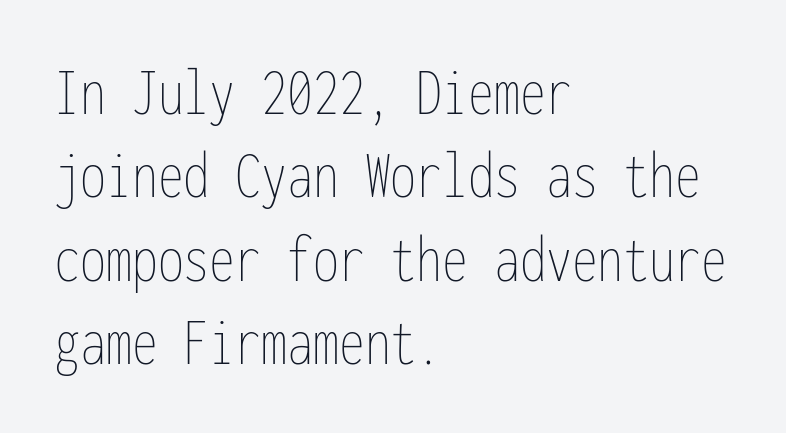
The image shows 69 px thin, condensed type, upright, monospaced; set left-aligned, line spacing 1.21x, normal letter spacing, not underlined; low stroke contrast and a medium x-height.
